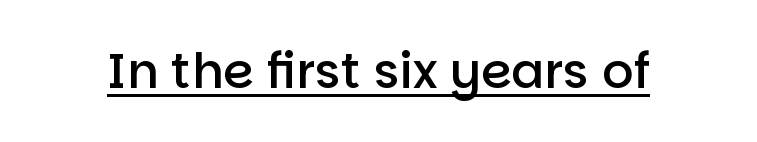
The image shows 49 px semibold sans-serif type, upright; set normal letter spacing, underlined; low stroke contrast and a large x-height.
